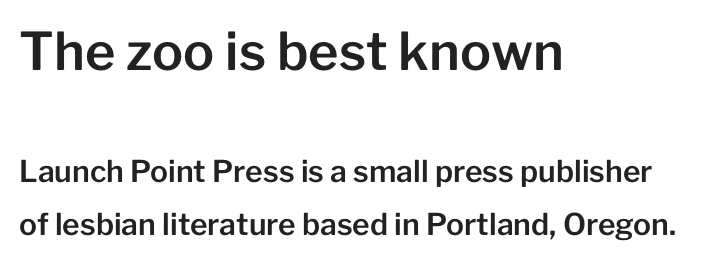
The image shows 52 px sans-serif type, upright; set left-aligned, line spacing 1.77x, normal letter spacing, not underlined; the first (top) block is 1.73x larger; low stroke contrast and a medium x-height.
